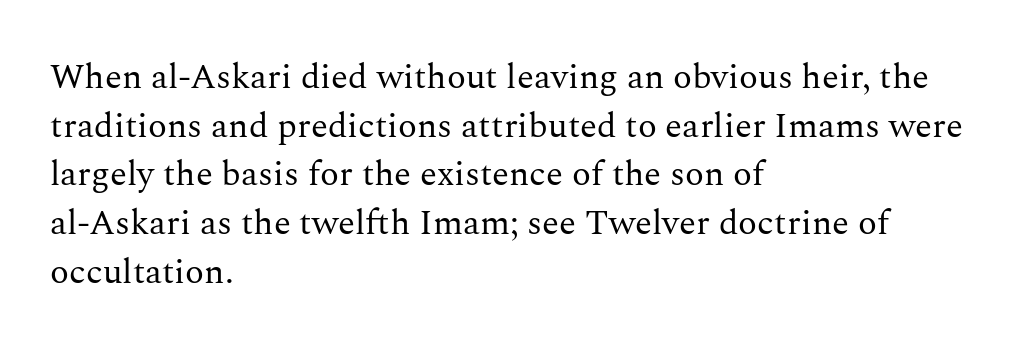
Do the characters align in a grid? No, the font is proportional. Horizontally, the lines are justified to the leading edge only. A clean baseline with only descenders dipping below it. Characters follow at the spacing the type designer built in. The specimen reads as upright at a glance. Evenly set lines give the paragraph a standard silhouette.
